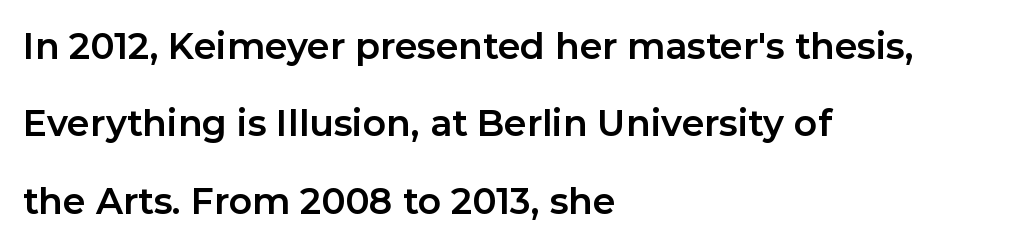
Q: Is the text bold? A: Yes.
Q: Is the text italic (slanted)? A: No, it is upright.
Q: Is the typeface a serif or a sans-serif typeface? A: Sans-serif.
Q: Is the text underlined? A: No.
Q: How is the paragraph aligned? A: Left-aligned.
Q: Is the spacing between letters normal or unusually wide? A: Normal.
Q: Is the spacing between lines tight, normal or loose? A: Loose.
Q: Width (condensed, normal, or wide)? A: Normal.
Q: Stroke contrast? A: Low.
Q: x-height? A: Medium.
Q: Monospaced? A: No.
